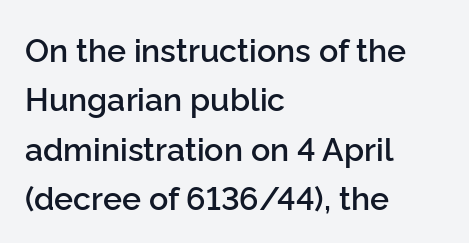
The image shows 32 px semibold sans-serif type, upright; set left-aligned, normal line spacing (1.54x), normal letter spacing, not underlined; low stroke contrast and a medium x-height.
